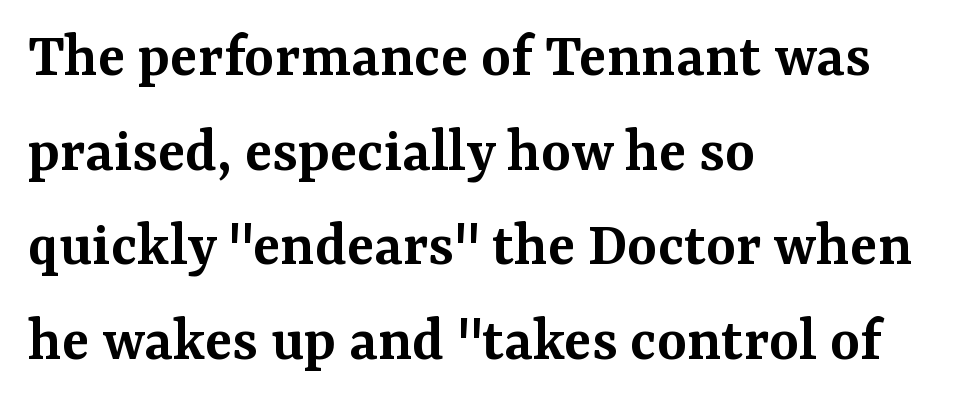
Which margin do the lines hug? The left one — the right edge is uneven. This sample has the flowing, uneven cadence of proportional lettering. What weight is shown? A semibold, between regular and bold. Tracking value appears to be zero — textbook default spacing. A clean baseline with only descenders dipping below it. The face used here is seriffed, in the tradition of book romans.
